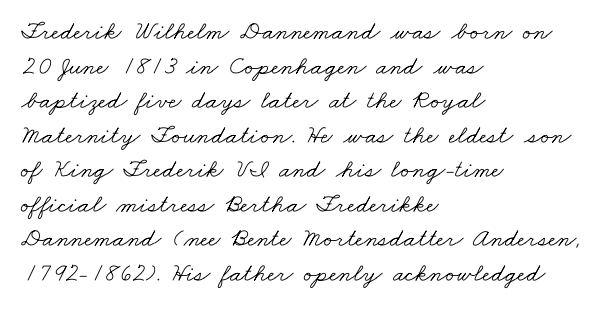
{"bold": "no", "underline": "no", "align": "left", "line_spacing": "normal", "line_spacing_ratio": 1.33, "letter_spacing": "normal", "letter_spacing_em": 0.0, "glyph_px": 26}
